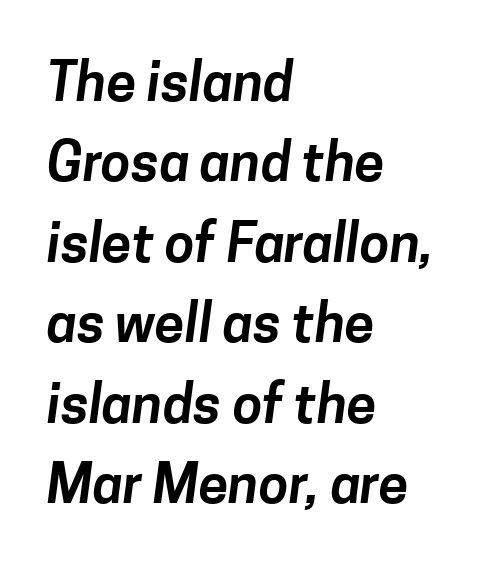
Q: Is the typeface a serif or a sans-serif typeface? A: Sans-serif.
Q: Is the text underlined? A: No.
Q: How is the paragraph aligned? A: Left-aligned.
Q: Is the spacing between letters normal or unusually wide? A: Normal.
Q: Is the spacing between lines tight, normal or loose? A: Normal.
Q: Width (condensed, normal, or wide)? A: Normal.
Q: Stroke contrast? A: Low.
Q: x-height? A: Medium.
Q: Monospaced? A: No.
